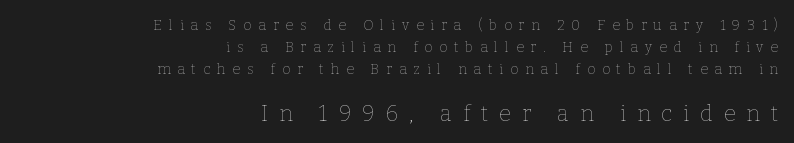
The image shows 22 px text type, upright; set right-aligned, normal line spacing (1.57x), unusually wide letter spacing (+0.49 em), not underlined; the second (bottom) block is 1.57x larger.
